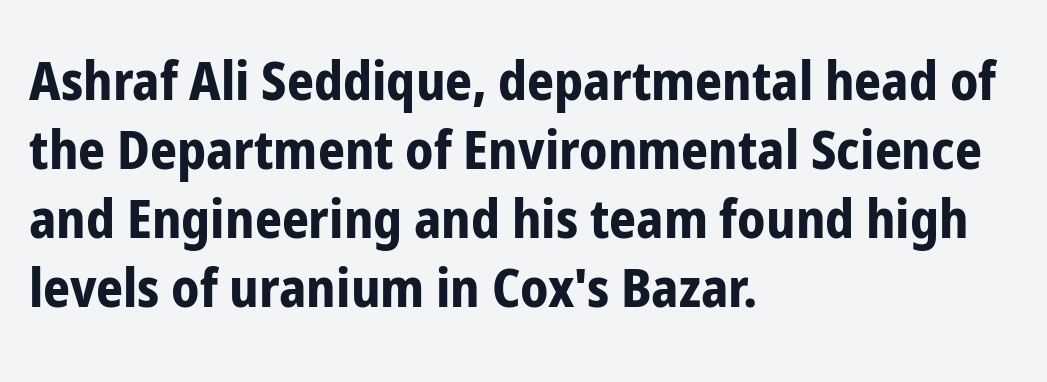
{"serif": "no", "italic": "no", "bold": "yes", "weight": "bold", "width": "condensed", "stroke_contrast": "low", "x_height": "medium", "monospaced": "no", "underline": "no", "align": "left", "line_spacing": "normal", "line_spacing_ratio": 1.3, "letter_spacing": "normal", "letter_spacing_em": 0.0, "glyph_px": 53}
